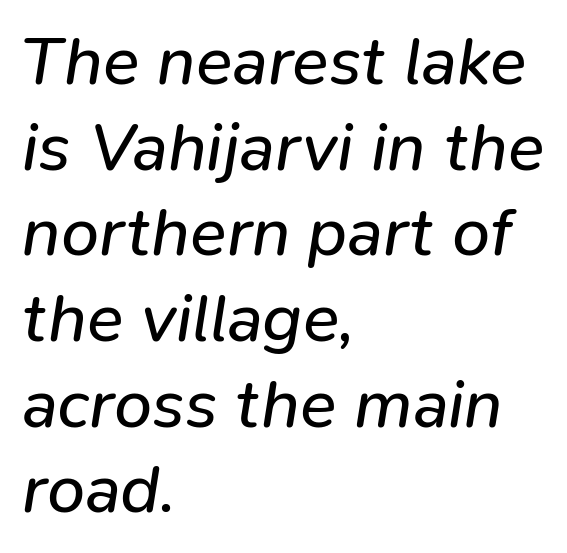
{"italic": "yes", "lean": "right", "slant_degrees": 9, "bold": "no", "weight": "regular", "width": "normal", "stroke_contrast": "low", "x_height": "medium", "monospaced": "no", "underline": "no", "align": "left", "line_spacing": "normal", "line_spacing_ratio": 1.26, "letter_spacing": "normal", "letter_spacing_em": 0.0, "glyph_px": 68}
